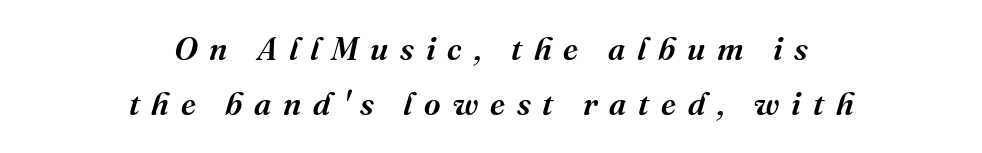
{"serif": "yes", "italic": "yes", "lean": "right", "slant_degrees": 16, "width": "normal", "stroke_contrast": "medium", "x_height": "medium", "monospaced": "no", "underline": "no", "align": "center", "line_spacing_ratio": 1.73, "letter_spacing": "wide", "letter_spacing_em": 0.37, "glyph_px": 32}
